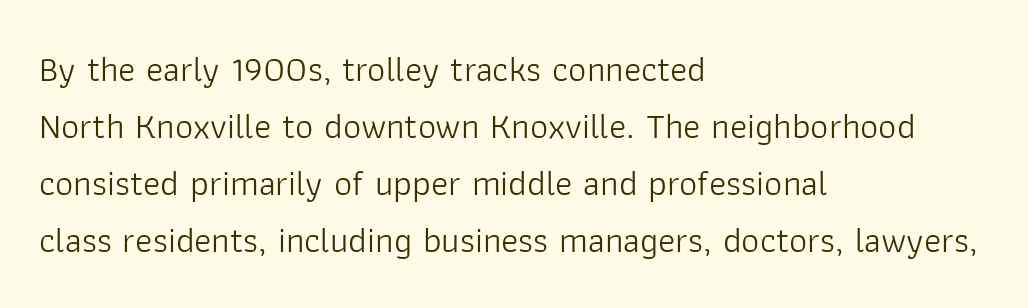
{"serif": "no", "italic": "no", "bold": "no", "weight": "light", "width": "normal", "stroke_contrast": "low", "x_height": "medium", "monospaced": "no", "underline": "no", "align": "left", "line_spacing": "normal", "line_spacing_ratio": 1.58, "letter_spacing": "normal", "letter_spacing_em": 0.0, "glyph_px": 36}
